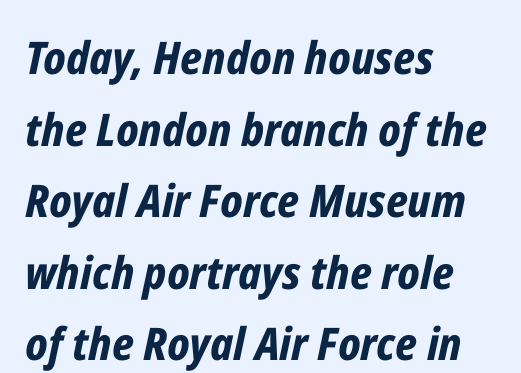
Regular leading. The face used here has the dense, thick strokes of a bold. Characters follow at the spacing the type designer built in. Bare-footed words on every line. Reading down the block, your eye returns to a fixed left position each line.
